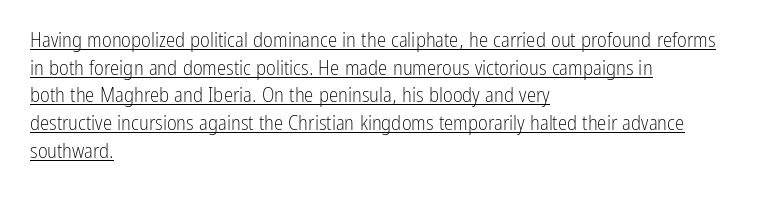
The image shows 21 px text type, upright; set left-aligned, normal line spacing (1.32x), normal letter spacing, underlined.
